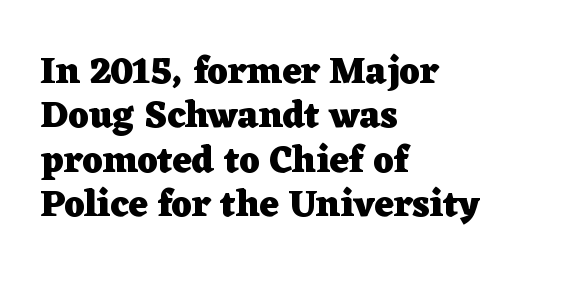
The image shows 37 px heavy, wide serif type, upright; set left-aligned, line spacing 1.2x, normal letter spacing, not underlined; low stroke contrast and a medium x-height.
